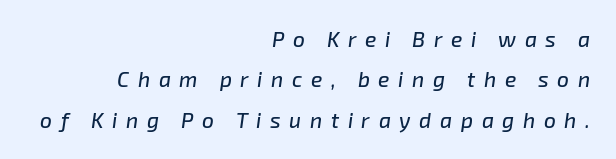
A typesetter would mark this as italic. Layout note: lines flush right. There is plenty of visible air inserted between adjacent glyphs. Honestly, there is no underline to notice here at all. Compared with typical paragraphs, the rows here are farther apart.
